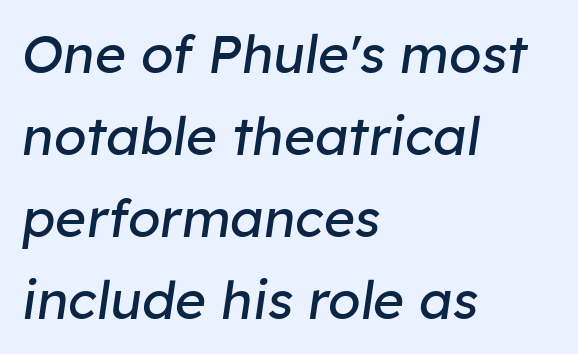
The designer left line spacing at the default. Leftover space on each line is placed entirely after the last word. It's the slanting kind of type. Has an underline been added? It has not. The rendering keeps characters at their native spacing.
